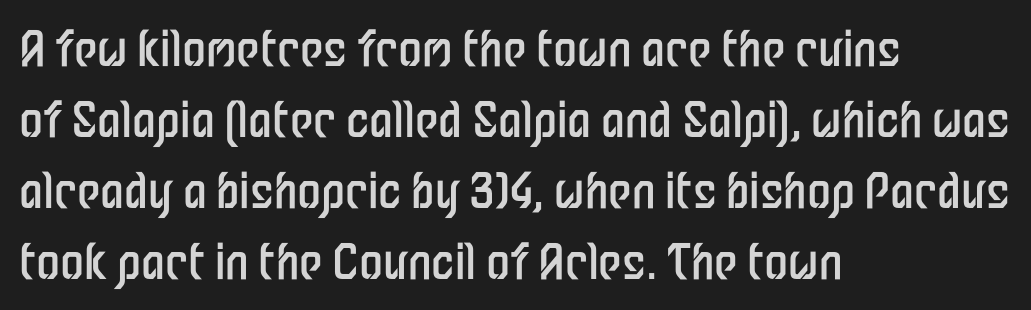
Is the block centered? No — it sits flush against the left margin. Does the leading feel generous? No, just average. Unlike a traditional serif, this face leaves its strokes unadorned. These lines are rendered in a variable-pitch font. Type without underlining. Characters follow at the spacing the type designer built in.
